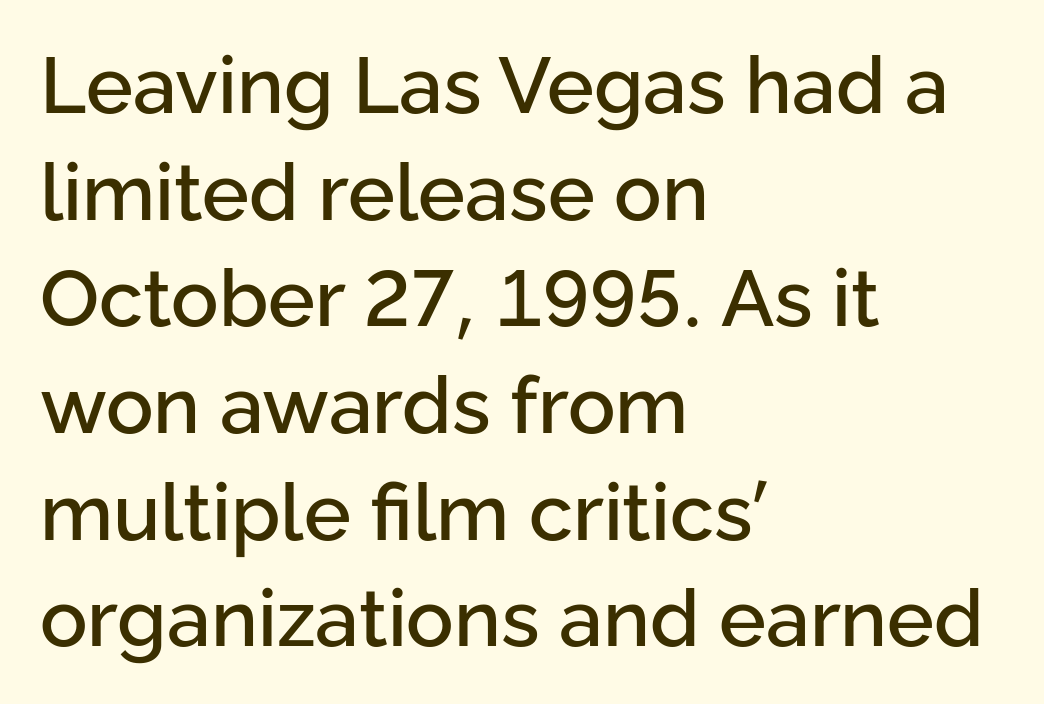
Rows of type keep a routine distance in the vertical direction. These lines stack with their left ends in a neat column. Note the varied advance widths — an 'i' is clearly narrower than an 'm'. Plain, unruled lines of type.
